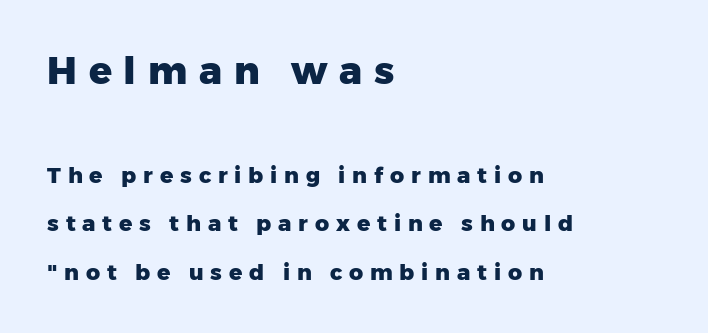
{"serif": "no", "italic": "no", "bold": "yes", "weight": "heavy", "width": "normal", "stroke_contrast": "low", "x_height": "medium", "monospaced": "no", "underline": "no", "align": "left", "line_spacing": "loose", "line_spacing_ratio": 2.2, "letter_spacing": "wide", "letter_spacing_em": 0.31, "larger_block": "first", "size_ratio": 1.73, "glyph_px": 38}
